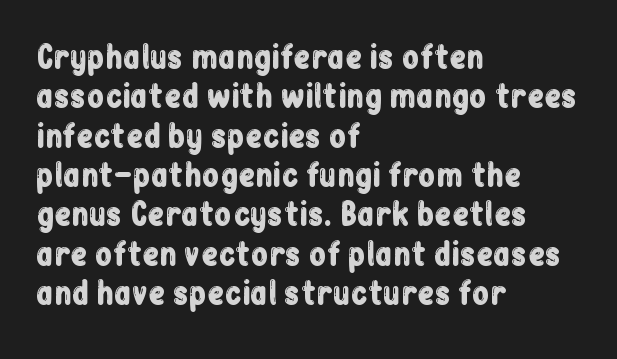
What kind of face is this? One without serifs — a sans. The line texture is even and compact thanks to regular tracking. Character widths vary here, with narrow letters taking less room than wide ones. Reading down the column, the eye jumps a familiar distance to each next line.
